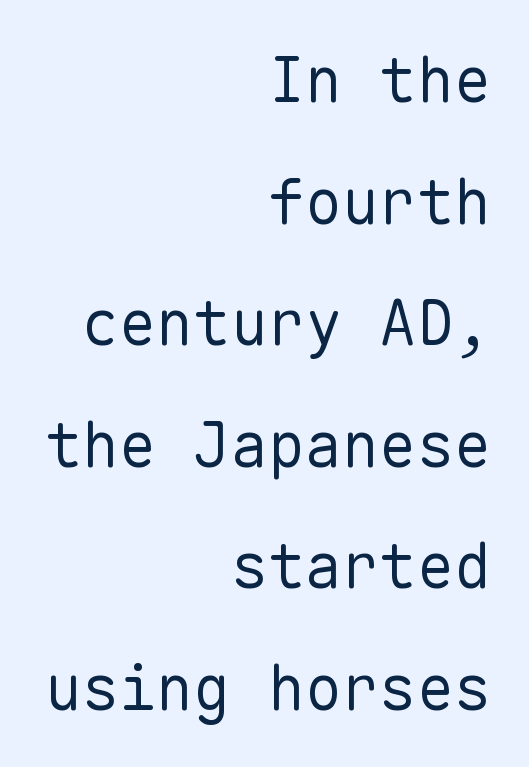
The image shows 62 px regular-weight sans-serif type, upright, monospaced; set right-aligned, loose line spacing (1.96x), normal letter spacing, not underlined; low stroke contrast and a medium x-height.
